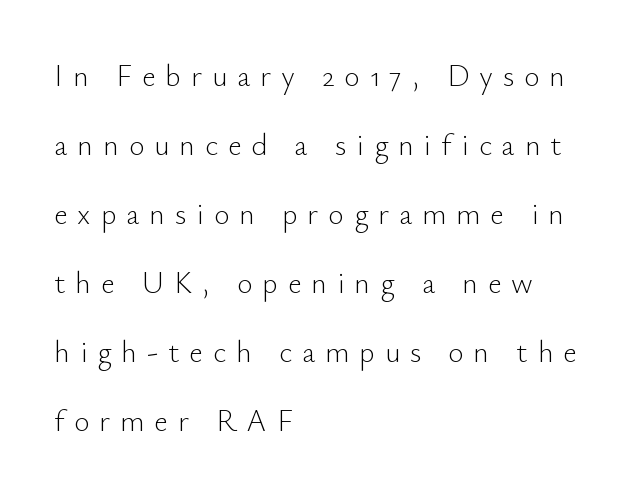
The typeface has the unassuming heft of standard copy or less. Left-aligned paragraph, ragged on the right. In terms of posture, this sample is upright. The face used here is rendered with a markedly widened letterfit.
